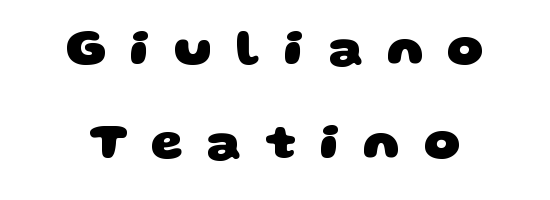
Q: Is the text bold? A: Yes.
Q: Is the typeface a serif or a sans-serif typeface? A: Sans-serif.
Q: Is the text underlined? A: No.
Q: Is the spacing between letters normal or unusually wide? A: Unusually wide.
Q: Width (condensed, normal, or wide)? A: Wide.
Q: Stroke contrast? A: Low.
Q: x-height? A: Large.
Q: Monospaced? A: No.
